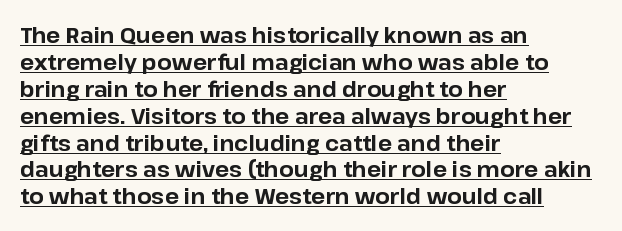
{"italic": "no", "bold": "yes", "underline": "yes", "align": "left", "line_spacing": "normal", "line_spacing_ratio": 1.28, "letter_spacing": "normal", "letter_spacing_em": 0.0, "glyph_px": 21}
